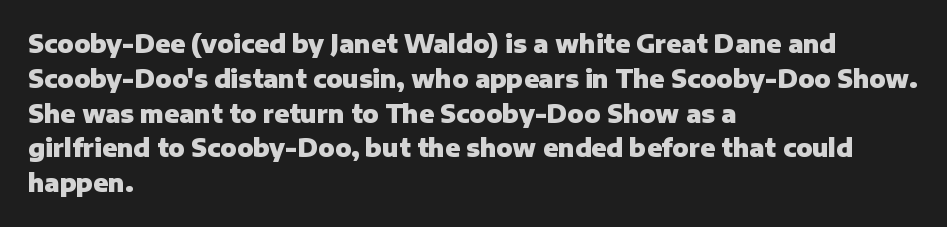
The image shows 24 px bold type, upright; set left-aligned, normal line spacing (1.45x), normal letter spacing, not underlined.
